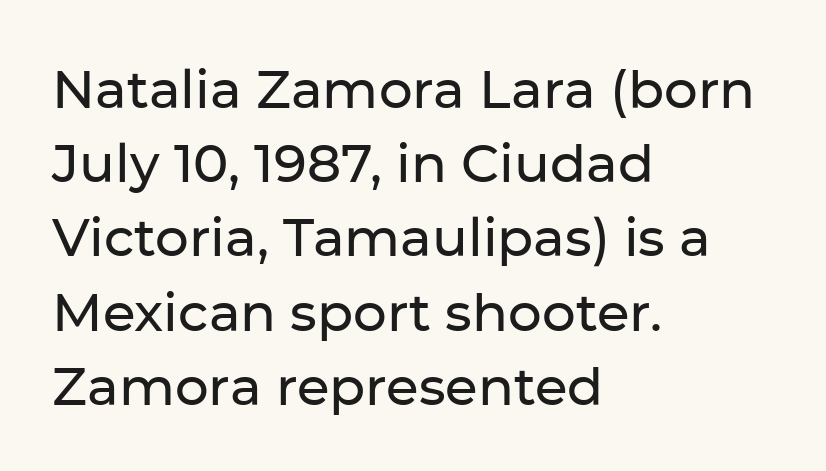
This sample is left-justified, so line endings fall wherever the words run out. These lines are composed in type without serifs. Does extra space separate the letters? No, they use regular spacing. The type sits square on the baseline with zero lean. Baseline-to-baseline distance is the conventional proportion of letter height. Spacing verdict: proportional, widths tailored to each character.
